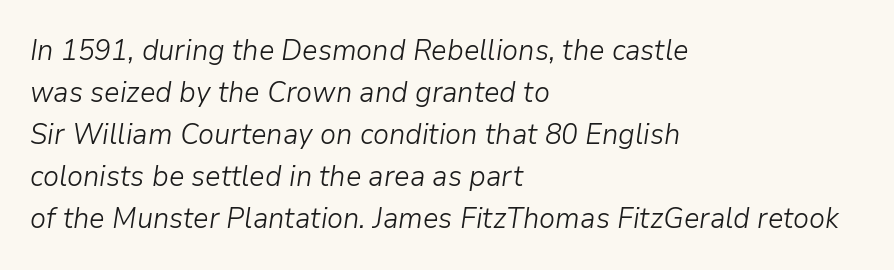
The image shows 29 px light type, italic (leaning right); set left-aligned, normal line spacing (1.45x), normal letter spacing, not underlined; low stroke contrast and a medium x-height.
